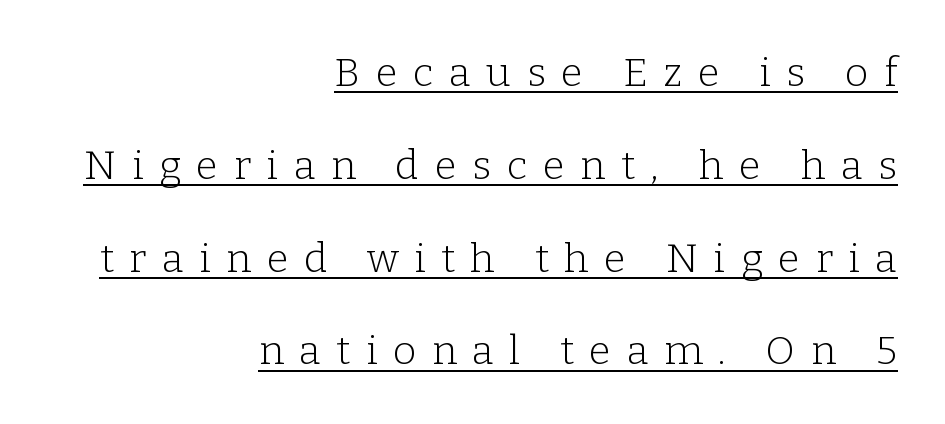
What's the leading like? Stretched, with rows far apart. Serif or sans? Serif — the stroke terminals have little feet. A continuous stroke trails under the words, as in a hyperlink. Stem width sits at or under what a default text font uses. Do the characters align in a grid? No, the font is proportional. Tracking value appears strongly positive — letters spread wide.
